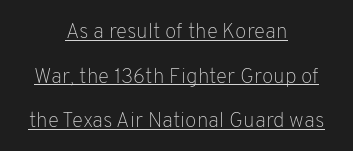
The image shows 21 px text type, upright; set centered, loose line spacing (2.13x), normal letter spacing, underlined.
